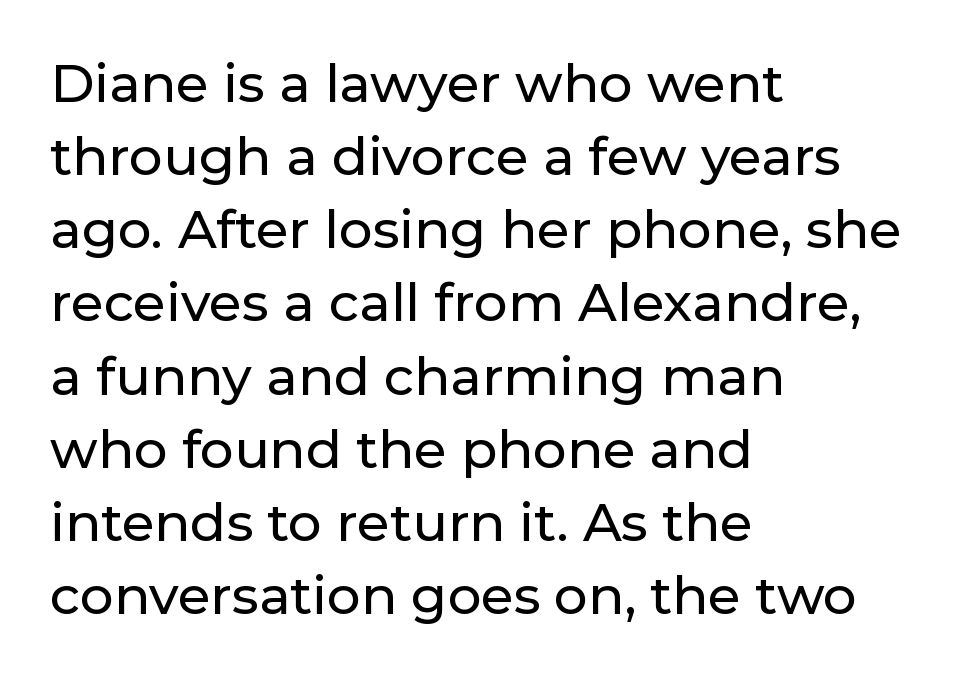
Q: Is the text italic (slanted)? A: No, it is upright.
Q: Is the typeface a serif or a sans-serif typeface? A: Sans-serif.
Q: Is the text underlined? A: No.
Q: How is the paragraph aligned? A: Left-aligned.
Q: Is the spacing between letters normal or unusually wide? A: Normal.
Q: Is the spacing between lines tight, normal or loose? A: Normal.
Q: Width (condensed, normal, or wide)? A: Normal.
Q: Stroke contrast? A: Low.
Q: x-height? A: Medium.
Q: Monospaced? A: No.
